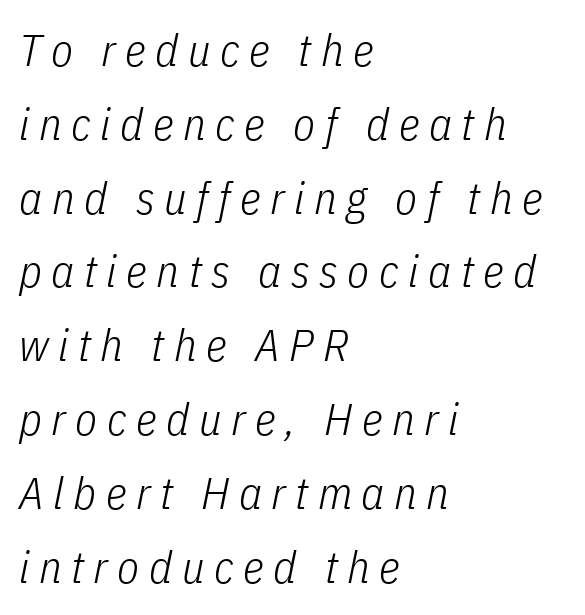
Q: Is the text bold? A: No.
Q: Is the text italic (slanted)? A: Yes, it leans right by about 11 degrees.
Q: Is the text underlined? A: No.
Q: How is the paragraph aligned? A: Left-aligned.
Q: Is the spacing between letters normal or unusually wide? A: Unusually wide.
Q: Is the spacing between lines tight, normal or loose? A: Normal.
Q: Width (condensed, normal, or wide)? A: Condensed.
Q: Stroke contrast? A: Low.
Q: x-height? A: Medium.
Q: Monospaced? A: No.
